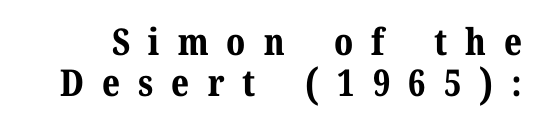
{"serif": "yes", "italic": "no", "bold": "yes", "weight": "bold", "width": "normal", "stroke_contrast": "medium", "x_height": "medium", "monospaced": "no", "underline": "no", "line_spacing": "tight", "line_spacing_ratio": 1.11, "letter_spacing": "wide", "letter_spacing_em": 0.49, "glyph_px": 37}
